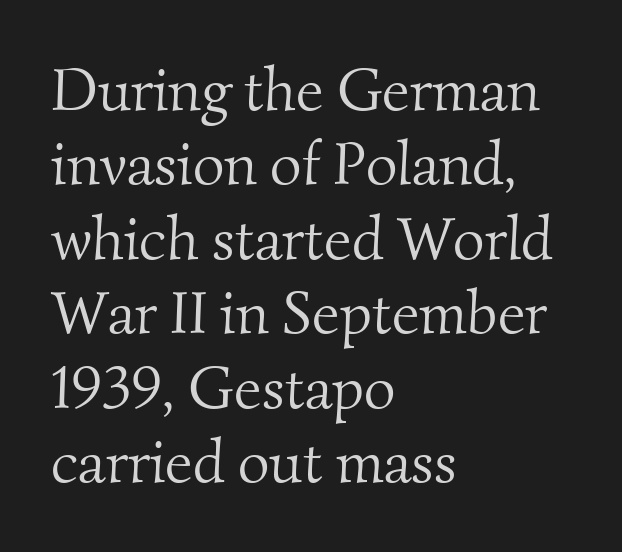
The image shows 61 px light serif type; set left-aligned, line spacing 1.22x, normal letter spacing, not underlined; medium stroke contrast and a small x-height.
